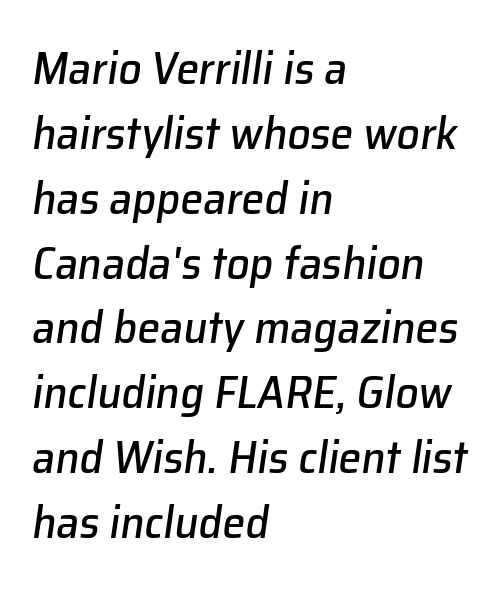
Check under the words: just untouched page. Line starts are locked; line ends wander. The type is set solid horizontally, with unmodified tracking. The vertical gap from one line to the next is medium. The font's italic variant was chosen for this text. The rendering uses natural spacing where letterforms have individual widths.
